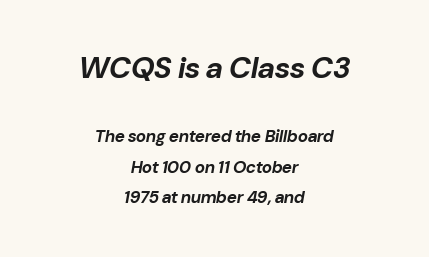
{"italic": "yes", "lean": "right", "slant_degrees": 10, "bold": "yes", "weight": "bold", "width": "normal", "stroke_contrast": "low", "x_height": "medium", "monospaced": "no", "underline": "no", "align": "center", "line_spacing_ratio": 1.78, "letter_spacing": "normal", "letter_spacing_em": 0.0, "larger_block": "first", "size_ratio": 1.76, "glyph_px": 30}
